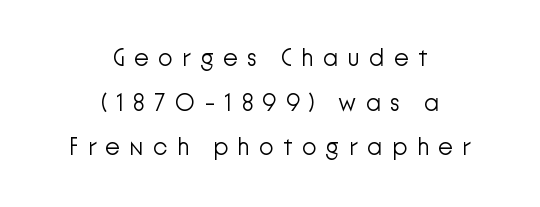
Nobody drew a line under any word here. The paragraph shown floats in the horizontal middle. Characters remain perfectly vertical along every line. The line texture is sparse and dotted thanks to wide tracking. The typeface has the unassuming heft of standard copy or less.
